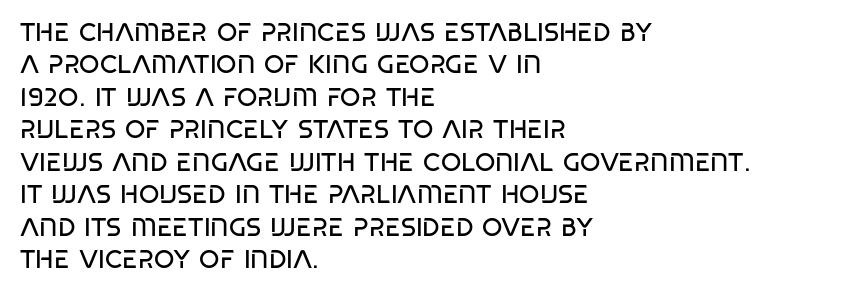
{"bold": "no", "underline": "no", "align": "left", "line_spacing": "normal", "line_spacing_ratio": 1.25, "letter_spacing": "normal", "letter_spacing_em": 0.0, "glyph_px": 26}
